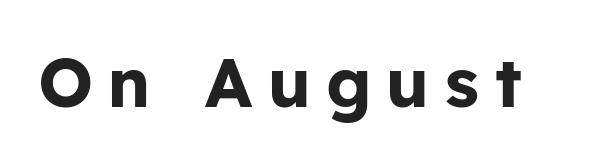
The text was rendered using a sans face with plain stroke endings. The strip under each line holds only bare page. A typesetter would call this proportional, since set widths differ per character. Heft: maximum for text — a bold.
